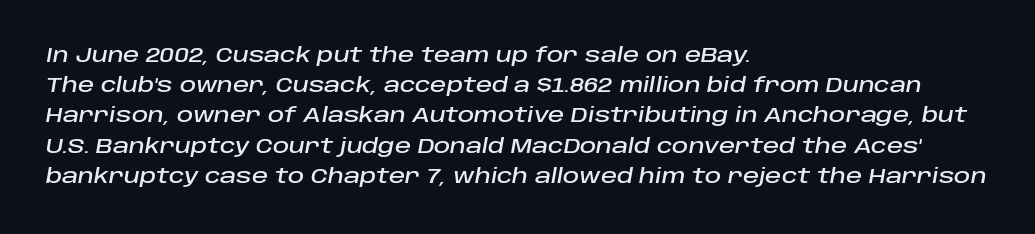
Q: Is the text italic (slanted)? A: Yes, it leans right by about 10 degrees.
Q: Is the text underlined? A: No.
Q: How is the paragraph aligned? A: Left-aligned.
Q: Is the spacing between letters normal or unusually wide? A: Normal.
Q: Is the spacing between lines tight, normal or loose? A: Normal.
